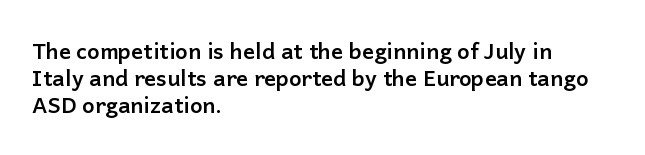
{"italic": "no", "bold": "yes", "underline": "no", "align": "left", "line_spacing_ratio": 1.23, "letter_spacing": "normal", "letter_spacing_em": 0.0, "glyph_px": 22}
